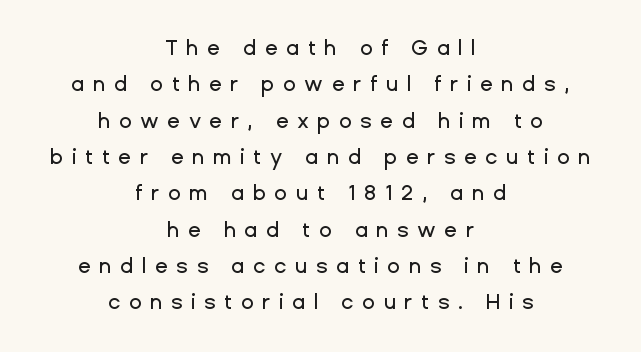
The image shows 21 px text type, upright; set centered, line spacing 1.73x, unusually wide letter spacing (+0.4 em), not underlined.
